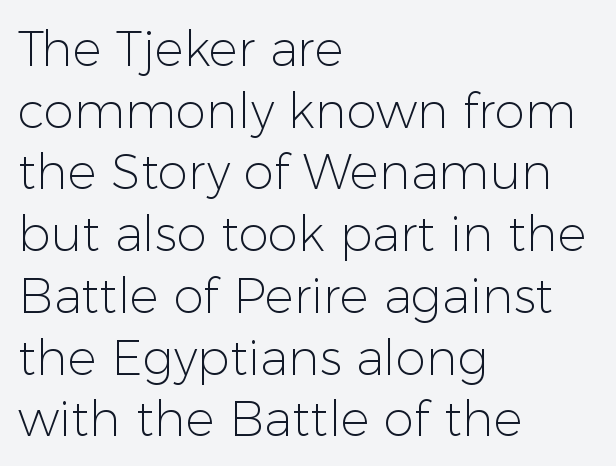
{"serif": "no", "italic": "no", "bold": "no", "weight": "light", "width": "normal", "stroke_contrast": "low", "x_height": "medium", "monospaced": "no", "underline": "no", "align": "left", "line_spacing": "normal", "line_spacing_ratio": 1.26, "letter_spacing": "normal", "letter_spacing_em": 0.0, "glyph_px": 49}
